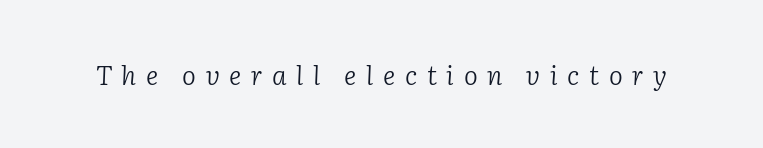
{"italic": "yes", "lean": "right", "slant_degrees": 2, "bold": "no", "underline": "no", "letter_spacing": "wide", "letter_spacing_em": 0.37, "glyph_px": 26}
